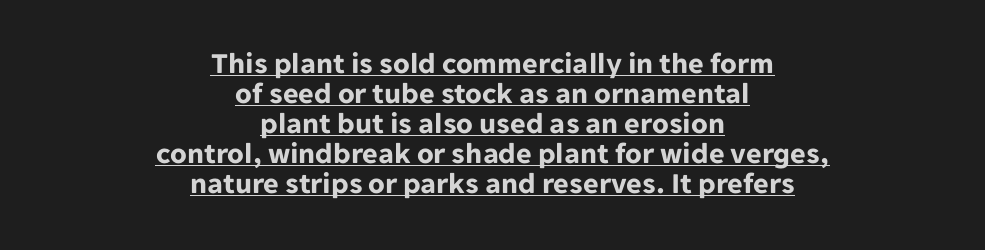
Type style note: lacks serifs. Does the weight exceed regular? Yes, all the way to bold. A typesetter would call this proportional, since set widths differ per character. Notice how descenders almost collide with the ascenders below — that's tight leading.
